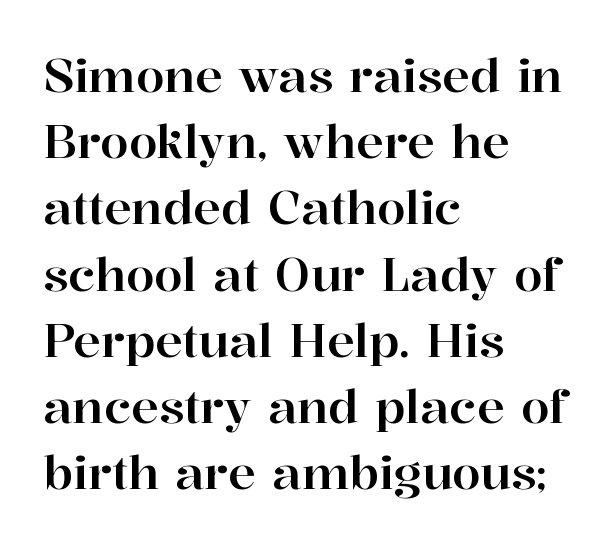
The typeface chosen for these lines features serifs. Spacing between characters is what you'd get straight out of the box. Horizontal bands of white between lines are of average thickness. The foot of each line stays bare and open. The rendering anchors every line to the left-hand side. The letters advance in unequal steps, a hallmark of proportional type.
